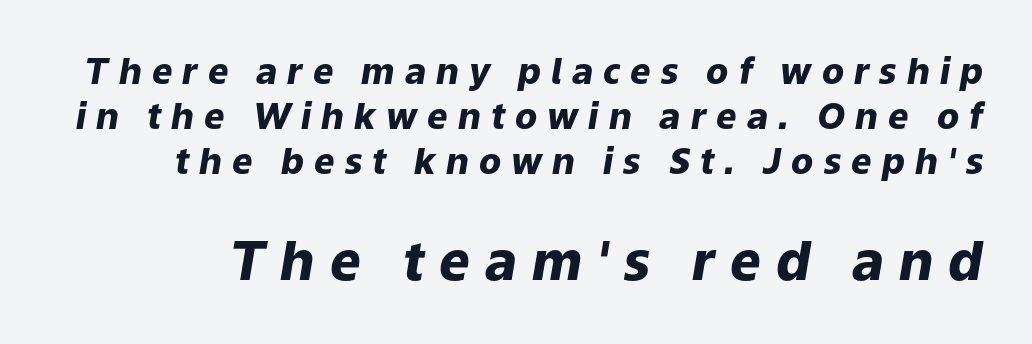
{"italic": "yes", "lean": "right", "slant_degrees": 9, "bold": "yes", "weight": "heavy", "width": "normal", "stroke_contrast": "low", "x_height": "medium", "monospaced": "no", "underline": "no", "line_spacing": "normal", "line_spacing_ratio": 1.25, "letter_spacing": "wide", "letter_spacing_em": 0.28, "larger_block": "second", "size_ratio": 1.5, "glyph_px": 54}
